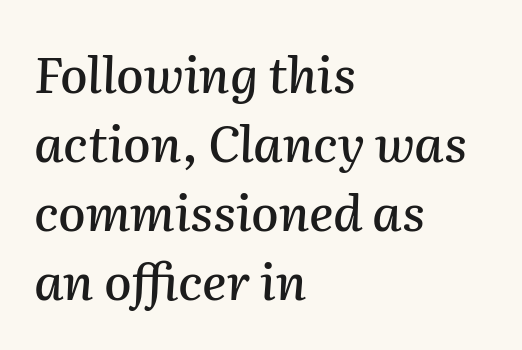
Q: Is the text italic (slanted)? A: Yes, it leans right by about 2 degrees.
Q: Is the text underlined? A: No.
Q: How is the paragraph aligned? A: Left-aligned.
Q: Is the spacing between letters normal or unusually wide? A: Normal.
Q: Is the spacing between lines tight, normal or loose? A: Normal.
Q: Width (condensed, normal, or wide)? A: Normal.
Q: Stroke contrast? A: Medium.
Q: x-height? A: Medium.
Q: Monospaced? A: No.
